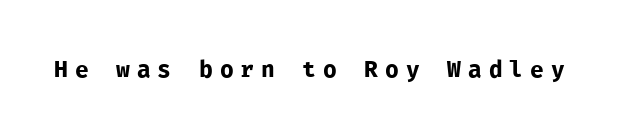
The image shows 23 px text type, upright; set unusually wide letter spacing (+0.3 em), not underlined.
